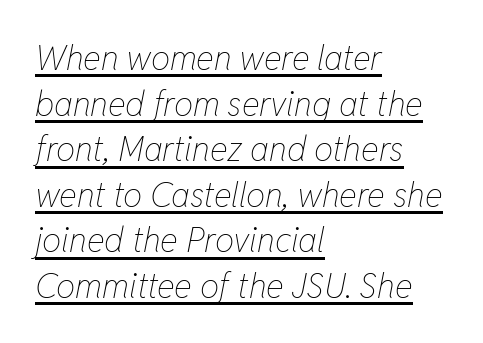
The image shows 34 px thin, condensed type, italic (leaning right); set left-aligned, normal line spacing (1.34x), normal letter spacing, underlined; low stroke contrast and a medium x-height.
